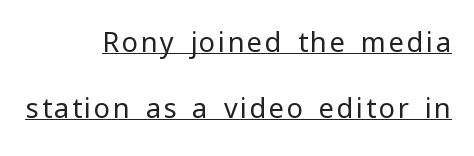
Q: Is the text bold? A: No.
Q: Is the text italic (slanted)? A: No, it is upright.
Q: Is the text underlined? A: Yes.
Q: How is the paragraph aligned? A: Right-aligned.
Q: Is the spacing between lines tight, normal or loose? A: Loose.
